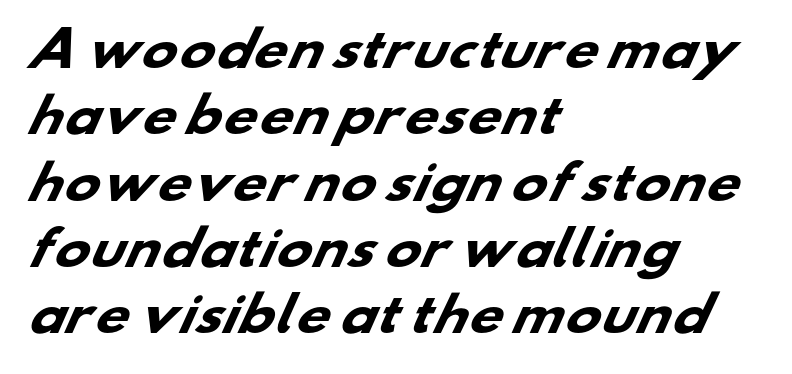
{"serif": "no", "bold": "yes", "weight": "heavy", "width": "wide", "stroke_contrast": "low", "x_height": "small", "monospaced": "no", "underline": "no", "align": "left", "line_spacing": "normal", "line_spacing_ratio": 1.41, "letter_spacing": "normal", "letter_spacing_em": 0.0, "glyph_px": 47}
